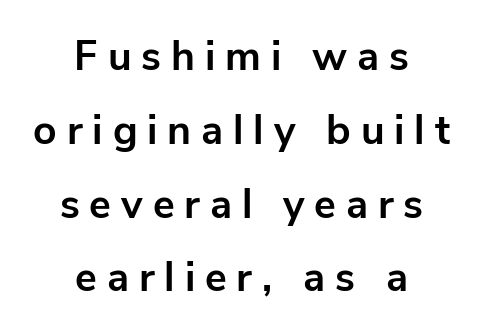
{"serif": "no", "italic": "no", "bold": "yes", "weight": "bold", "width": "normal", "stroke_contrast": "low", "x_height": "medium", "monospaced": "no", "underline": "no", "align": "center", "line_spacing_ratio": 1.8, "letter_spacing": "wide", "letter_spacing_em": 0.24, "glyph_px": 41}
